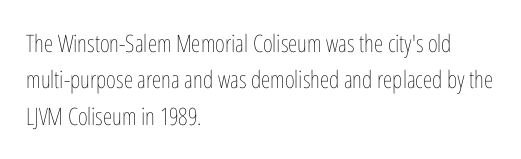
{"italic": "no", "bold": "no", "underline": "no", "align": "left", "line_spacing": "normal", "line_spacing_ratio": 1.52, "letter_spacing": "normal", "letter_spacing_em": 0.0, "glyph_px": 24}
